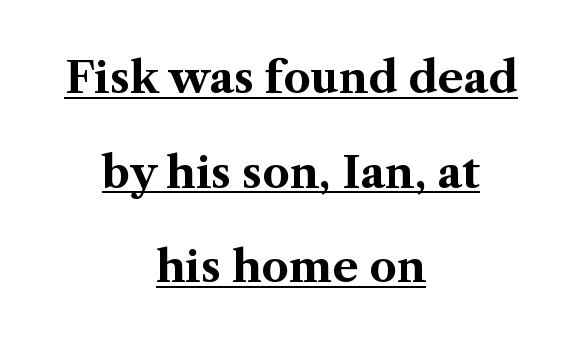
{"serif": "yes", "italic": "no", "bold": "yes", "weight": "bold", "width": "normal", "stroke_contrast": "medium", "x_height": "medium", "monospaced": "no", "underline": "yes", "align": "center", "line_spacing": "loose", "line_spacing_ratio": 2.2, "letter_spacing": "normal", "letter_spacing_em": 0.0, "glyph_px": 43}
